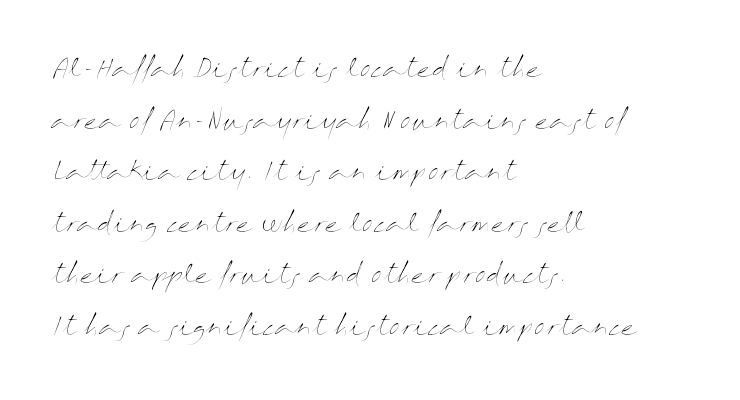
{"bold": "no", "underline": "no", "align": "left", "line_spacing": "loose", "line_spacing_ratio": 2.15, "letter_spacing": "normal", "letter_spacing_em": 0.0, "glyph_px": 24}
